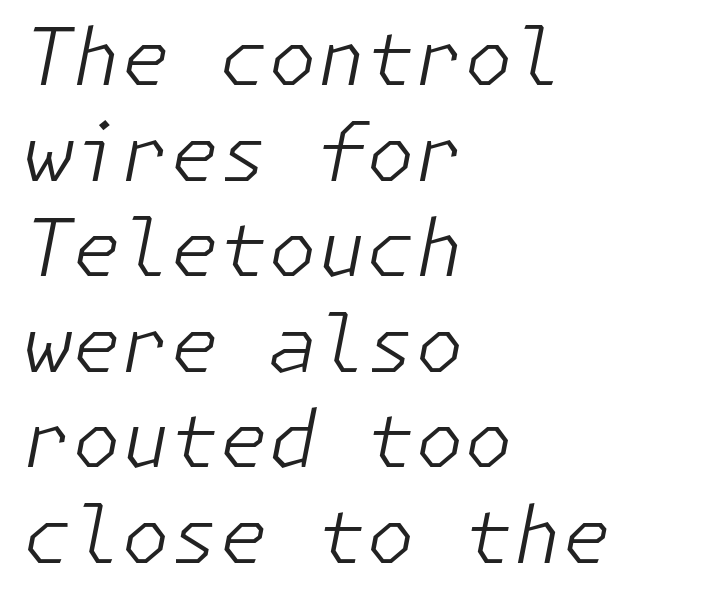
This is not heavy type; no bold has been used. This is oblique type, the kind used for emphasis or titles. Glance below the letters and you will spot only blank space. The gaps between neighbouring characters are ordinary and unremarkable.
